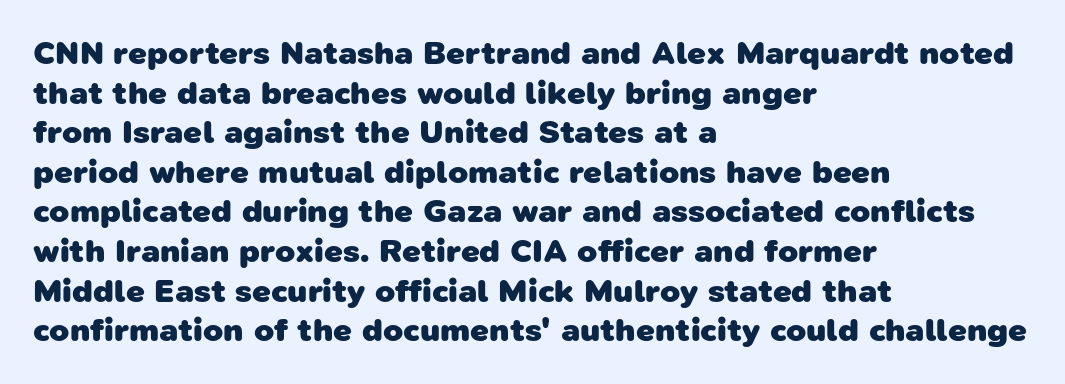
Q: Is the text bold? A: Yes.
Q: Is the typeface a serif or a sans-serif typeface? A: Sans-serif.
Q: Is the text underlined? A: No.
Q: How is the paragraph aligned? A: Left-aligned.
Q: Is the spacing between letters normal or unusually wide? A: Normal.
Q: Width (condensed, normal, or wide)? A: Normal.
Q: Stroke contrast? A: Low.
Q: x-height? A: Medium.
Q: Monospaced? A: No.
